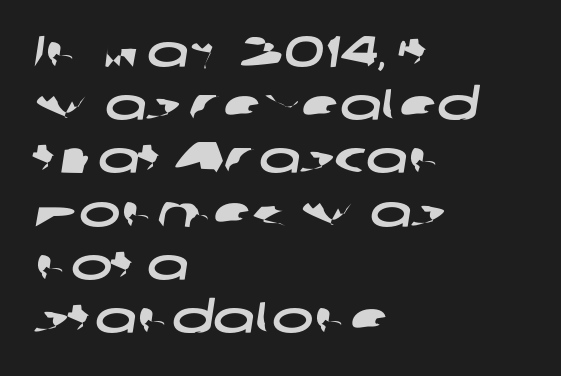
Q: Is the typeface a serif or a sans-serif typeface? A: Sans-serif.
Q: Is the text underlined? A: No.
Q: How is the paragraph aligned? A: Left-aligned.
Q: Is the spacing between letters normal or unusually wide? A: Normal.
Q: Width (condensed, normal, or wide)? A: Wide.
Q: Stroke contrast? A: Low.
Q: x-height? A: Medium.
Q: Monospaced? A: No.
